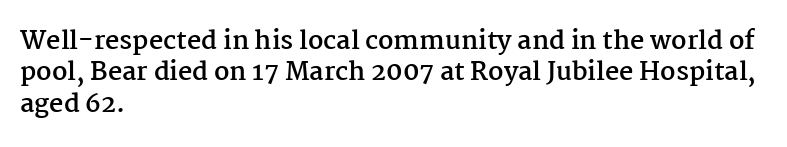
Horizontal alignment here is leftward, the default for most running prose. These lines were composed using upright roman letters. Quick note: underline off. Words appear dense and cohesive because spacing is normal. Honestly, the row spacing looks completely unremarkable. Heft: maximum for text — a bold.
